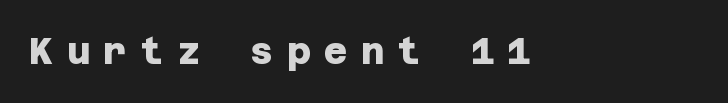
Q: Is the text bold? A: Yes.
Q: Is the typeface a serif or a sans-serif typeface? A: Sans-serif.
Q: Is the text underlined? A: No.
Q: How is the paragraph aligned? A: Left-aligned.
Q: Is the spacing between letters normal or unusually wide? A: Unusually wide.
Q: Width (condensed, normal, or wide)? A: Normal.
Q: Stroke contrast? A: Low.
Q: x-height? A: Large.
